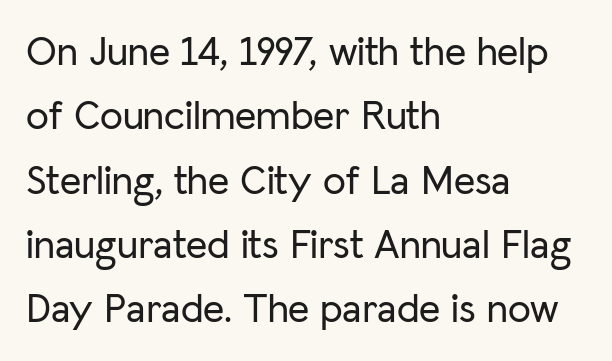
Q: Is the text italic (slanted)? A: No, it is upright.
Q: Is the typeface a serif or a sans-serif typeface? A: Sans-serif.
Q: Is the text underlined? A: No.
Q: How is the paragraph aligned? A: Left-aligned.
Q: Is the spacing between letters normal or unusually wide? A: Normal.
Q: Is the spacing between lines tight, normal or loose? A: Normal.
Q: Width (condensed, normal, or wide)? A: Normal.
Q: Stroke contrast? A: Low.
Q: x-height? A: Medium.
Q: Monospaced? A: No.
